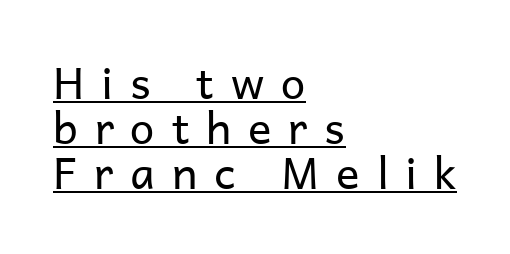
{"serif": "no", "italic": "no", "bold": "no", "weight": "regular", "width": "normal", "stroke_contrast": "low", "x_height": "medium", "monospaced": "no", "underline": "yes", "align": "left", "line_spacing": "tight", "line_spacing_ratio": 1.02, "letter_spacing": "wide", "letter_spacing_em": 0.38, "glyph_px": 44}
